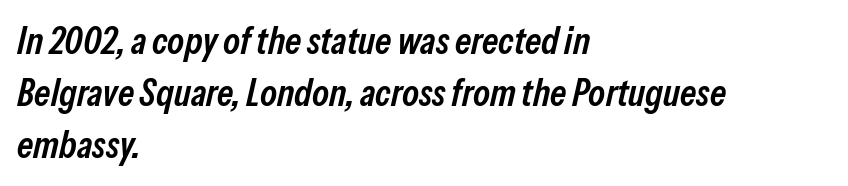
Q: Is the text bold? A: Semi-bold.
Q: Is the text italic (slanted)? A: Yes, it leans right by about 13 degrees.
Q: Is the text underlined? A: No.
Q: How is the paragraph aligned? A: Left-aligned.
Q: Is the spacing between letters normal or unusually wide? A: Normal.
Q: Is the spacing between lines tight, normal or loose? A: Normal.
Q: Width (condensed, normal, or wide)? A: Condensed.
Q: Stroke contrast? A: Low.
Q: x-height? A: Medium.
Q: Monospaced? A: No.
